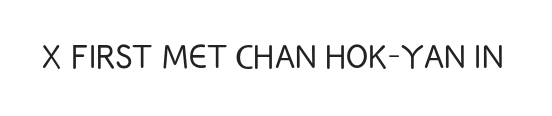
Glyph-to-glyph distance matches everyday printed text. Proportional: the letters do not fall into vertical columns. The font is comparable to plain body text, perhaps lighter. A clean baseline with only descenders dipping below it. Designer's note — italics off, roman on.
